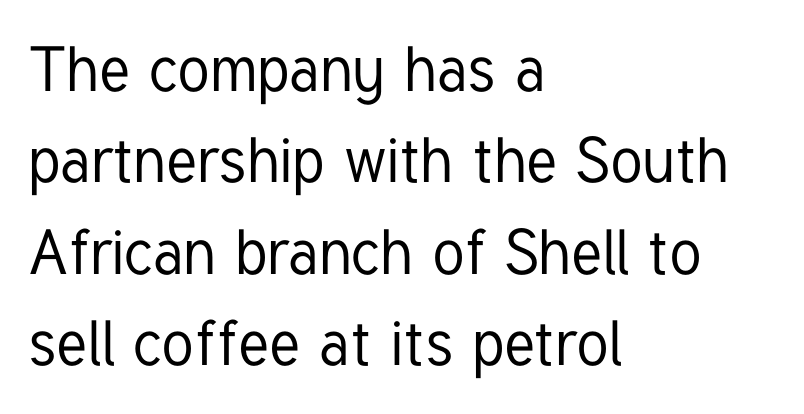
Q: Is the text italic (slanted)? A: No, it is upright.
Q: Is the typeface a serif or a sans-serif typeface? A: Sans-serif.
Q: Is the text underlined? A: No.
Q: How is the paragraph aligned? A: Left-aligned.
Q: Is the spacing between letters normal or unusually wide? A: Normal.
Q: Is the spacing between lines tight, normal or loose? A: Normal.
Q: Width (condensed, normal, or wide)? A: Condensed.
Q: Stroke contrast? A: Low.
Q: x-height? A: Medium.
Q: Monospaced? A: No.
